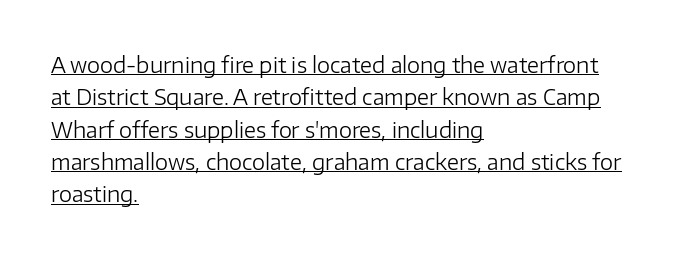
Q: Is the text bold? A: No.
Q: Is the text italic (slanted)? A: No, it is upright.
Q: Is the text underlined? A: Yes.
Q: How is the paragraph aligned? A: Left-aligned.
Q: Is the spacing between letters normal or unusually wide? A: Normal.
Q: Is the spacing between lines tight, normal or loose? A: Normal.
